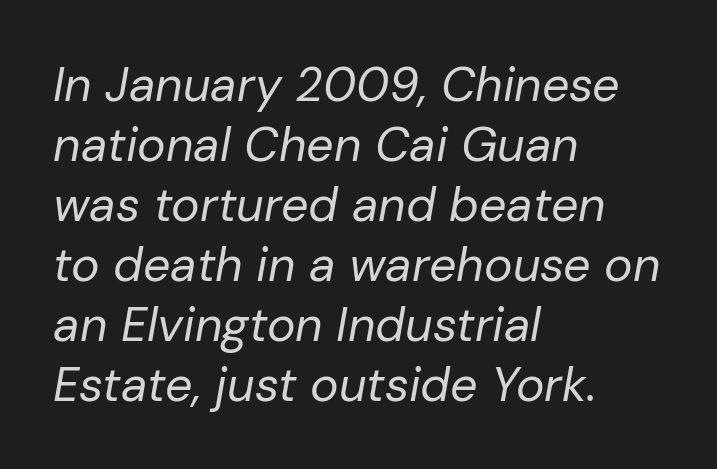
{"italic": "yes", "lean": "right", "slant_degrees": 10, "bold": "no", "weight": "regular", "width": "normal", "stroke_contrast": "low", "x_height": "medium", "monospaced": "no", "underline": "no", "align": "left", "line_spacing": "normal", "line_spacing_ratio": 1.25, "letter_spacing": "normal", "letter_spacing_em": 0.0, "glyph_px": 48}
